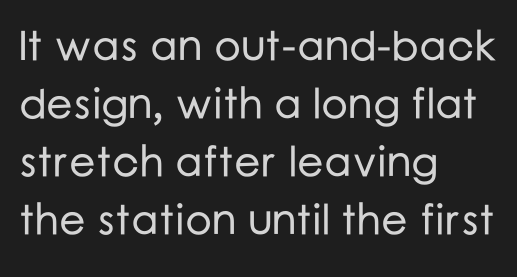
This is roman type, the default non-slanted kind. Casual observation: everything's shoved over to the left. Rule under the text: the space is simply empty. The rows are spaced the way most documents space them. Regarding serifs, this sample does without them. Is this a fixed-width face? No — the glyphs have proportional, varying widths.
